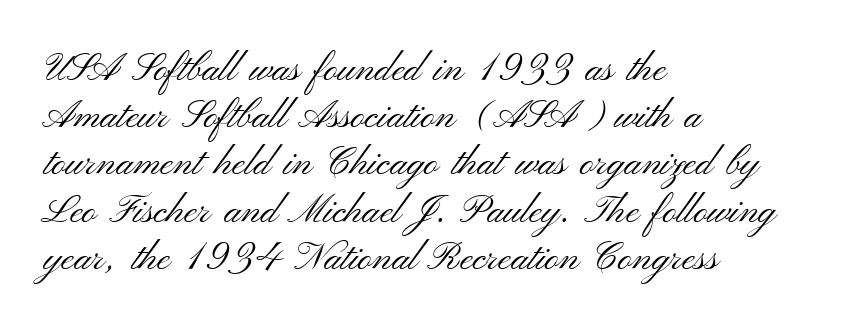
I'd call this a sans setting — the letters go barefoot. Think of a printed novel: that variable character pitch is what you see here. The passage shown is not underscored anywhere. Line starts are locked; line ends wander. Counters stay open thanks to moderate or lighter strokes.
